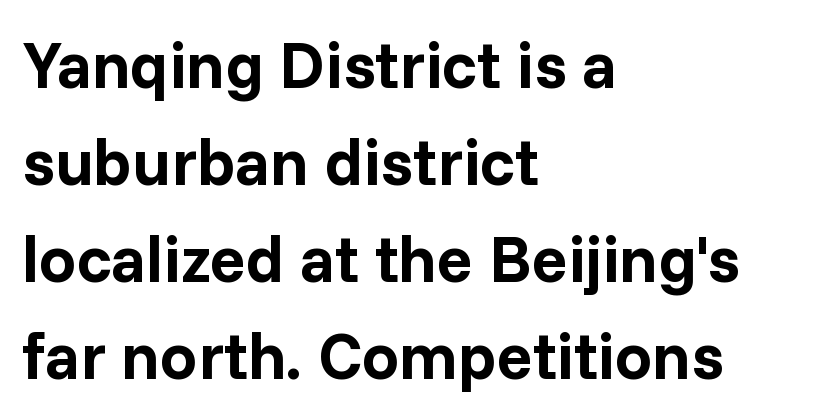
Q: Is the text bold? A: Yes.
Q: Is the text italic (slanted)? A: No, it is upright.
Q: Is the typeface a serif or a sans-serif typeface? A: Sans-serif.
Q: Is the text underlined? A: No.
Q: How is the paragraph aligned? A: Left-aligned.
Q: Is the spacing between letters normal or unusually wide? A: Normal.
Q: Is the spacing between lines tight, normal or loose? A: Normal.
Q: Width (condensed, normal, or wide)? A: Normal.
Q: Stroke contrast? A: Low.
Q: x-height? A: Medium.
Q: Monospaced? A: No.
